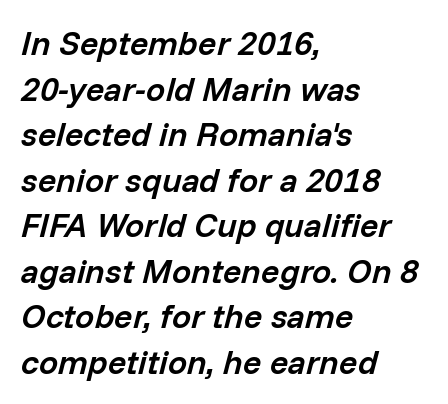
Q: Is the text bold? A: Semi-bold.
Q: Is the text italic (slanted)? A: Yes, it leans right by about 14 degrees.
Q: Is the text underlined? A: No.
Q: How is the paragraph aligned? A: Left-aligned.
Q: Is the spacing between letters normal or unusually wide? A: Normal.
Q: Is the spacing between lines tight, normal or loose? A: Normal.
Q: Width (condensed, normal, or wide)? A: Normal.
Q: Stroke contrast? A: Low.
Q: x-height? A: Medium.
Q: Monospaced? A: No.
